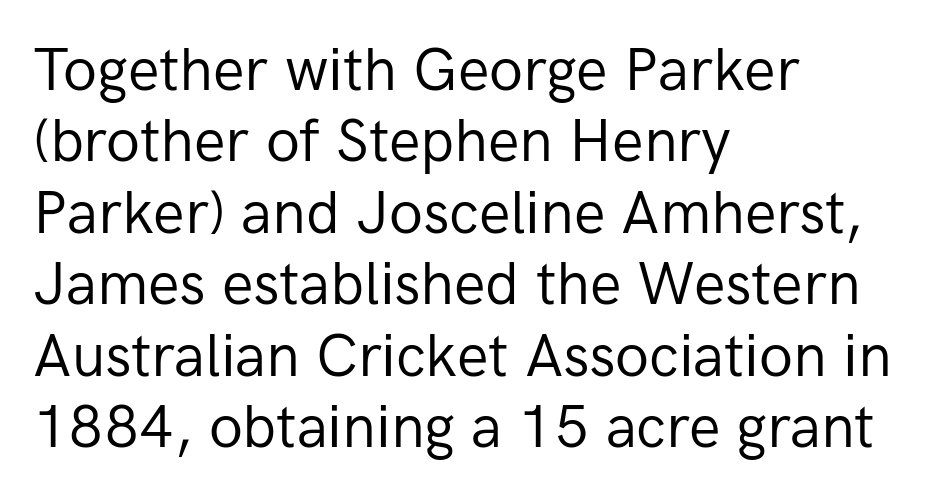
Q: Is the text bold? A: No.
Q: Is the text italic (slanted)? A: No, it is upright.
Q: Is the typeface a serif or a sans-serif typeface? A: Sans-serif.
Q: Is the text underlined? A: No.
Q: How is the paragraph aligned? A: Left-aligned.
Q: Is the spacing between letters normal or unusually wide? A: Normal.
Q: Width (condensed, normal, or wide)? A: Normal.
Q: Stroke contrast? A: Low.
Q: x-height? A: Medium.
Q: Monospaced? A: No.
